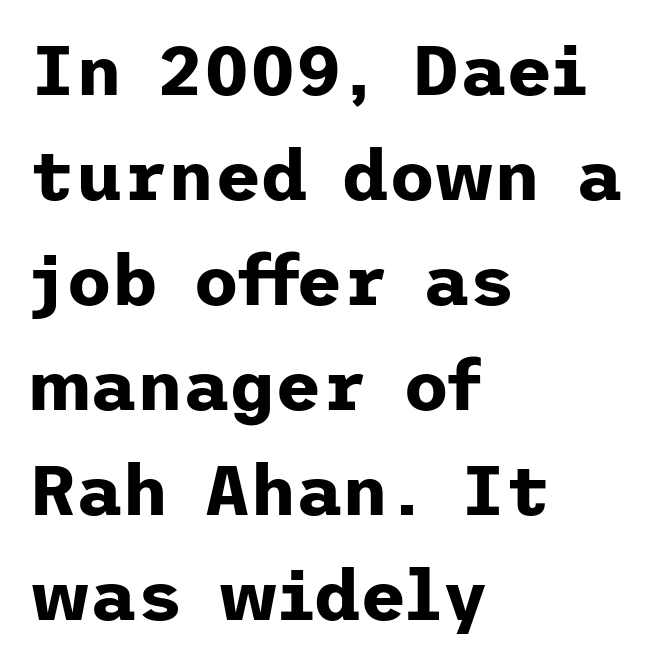
{"serif": "no", "italic": "no", "bold": "yes", "weight": "bold", "width": "normal", "stroke_contrast": "low", "x_height": "medium", "underline": "no", "align": "left", "line_spacing": "normal", "line_spacing_ratio": 1.48, "letter_spacing": "normal", "letter_spacing_em": 0.0, "glyph_px": 71}
